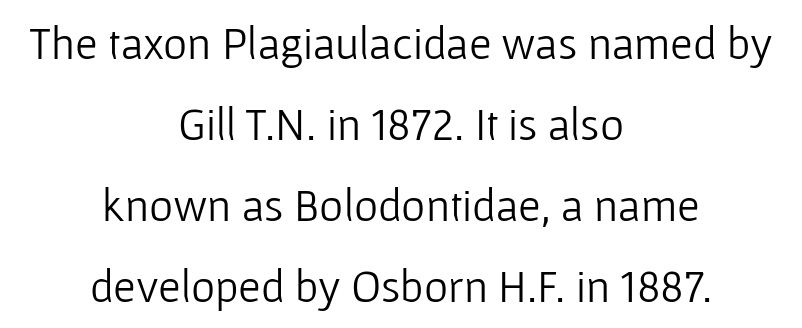
The image shows 46 px light sans-serif type, upright; set centered, line spacing 1.76x, normal letter spacing, not underlined; low stroke contrast and a medium x-height.
